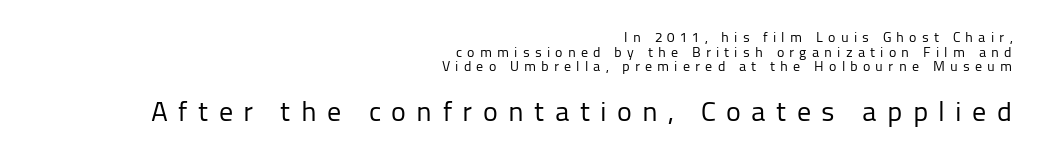
Notice how the passage keeps a crisp vertical edge on the right only. In terms of posture, this sample is upright. The line texture is sparse and dotted thanks to wide tracking. Looks like regular typesetting: each glyph gets only the width it needs. How would I describe the line gaps? Narrow and economical.
